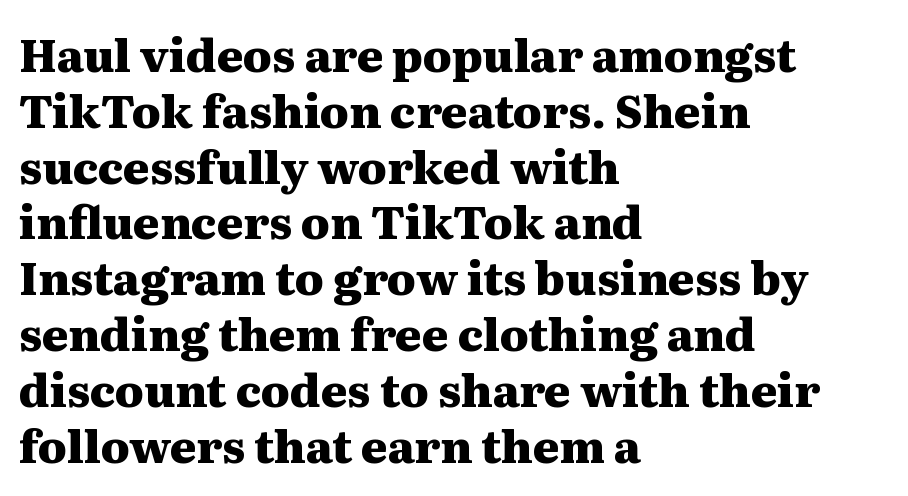
This sample uses plain, unmodified letter spacing. Serifs: yes, visible at the terminals of the letterforms. The rendering uses a bold face; every stroke is thick and dark. Here the designer chose a conventional face with non-uniform glyph widths. This is the regular roman posture of the typeface.
